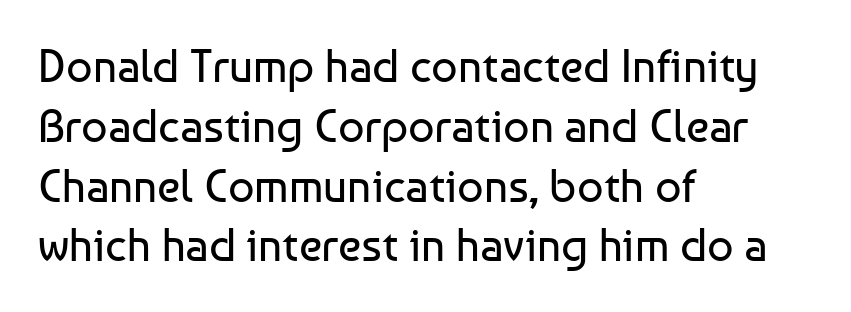
The image shows 46 px regular-weight sans-serif type, upright; set left-aligned, normal line spacing (1.3x), normal letter spacing, not underlined; low stroke contrast and a medium x-height.
